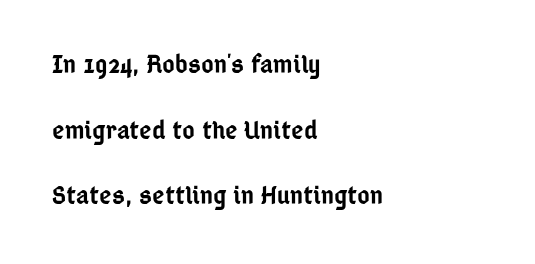
The image shows 27 px text type, upright; set left-aligned, loose line spacing (2.43x), normal letter spacing, not underlined.
